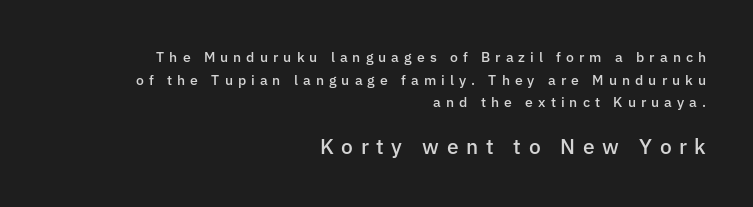
Q: Is the text bold? A: Semi-bold.
Q: Is the text italic (slanted)? A: No, it is upright.
Q: Is the text underlined? A: No.
Q: How is the paragraph aligned? A: Right-aligned.
Q: Is the spacing between letters normal or unusually wide? A: Unusually wide.
Q: Is the spacing between lines tight, normal or loose? A: Normal.
Q: Which block of text is set in a larger size, the first (top) or the second (bottom)? A: The second (bottom) one.
